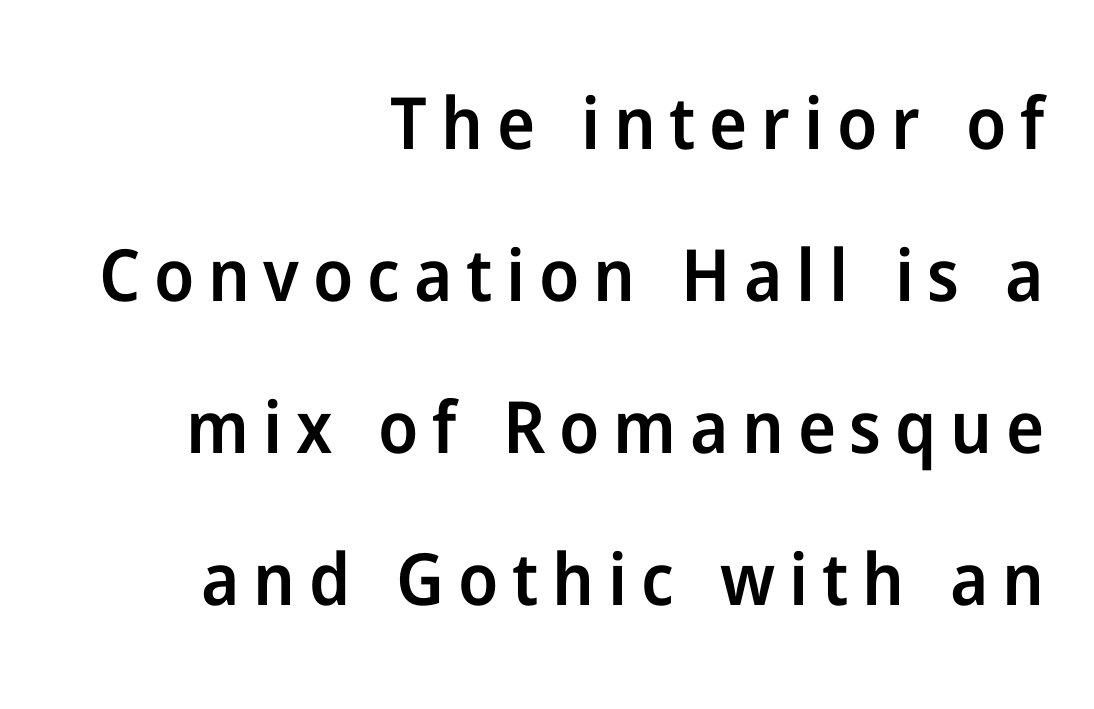
Q: Is the text bold? A: Semi-bold.
Q: Is the text italic (slanted)? A: No, it is upright.
Q: Is the typeface a serif or a sans-serif typeface? A: Sans-serif.
Q: Is the text underlined? A: No.
Q: How is the paragraph aligned? A: Right-aligned.
Q: Is the spacing between lines tight, normal or loose? A: Loose.
Q: Width (condensed, normal, or wide)? A: Normal.
Q: Stroke contrast? A: Low.
Q: x-height? A: Medium.
Q: Monospaced? A: No.
